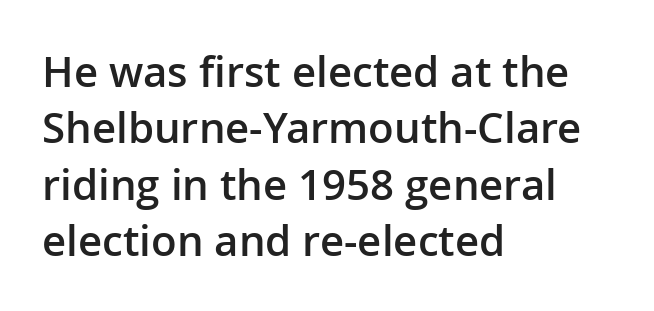
Strokes here are thickened, but only to semibold level. The text was rendered using a sans face with plain stroke endings. Clear beneath every line of the passage. The lettering holds an erect, upright posture throughout. Interline gaps are of average width in this sample.
